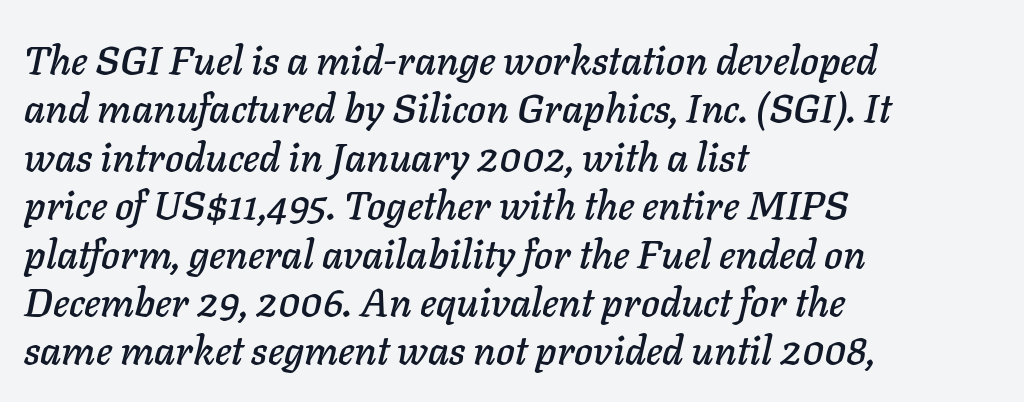
The image shows 40 px text type, italic (leaning right); set left-aligned, line spacing 1.21x, normal letter spacing, not underlined; low stroke contrast and a medium x-height.
